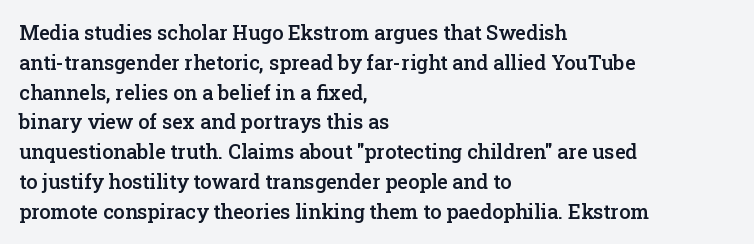
The image shows 20 px text type, upright; set left-aligned, normal line spacing (1.49x), normal letter spacing, not underlined.
